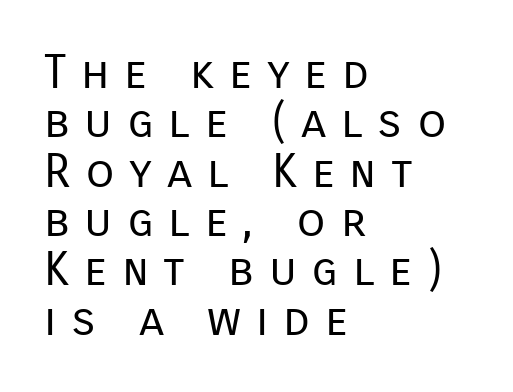
{"serif": "no", "italic": "no", "bold": "no", "weight": "regular", "width": "normal", "stroke_contrast": "low", "x_height": "medium", "monospaced": "no", "underline": "no", "align": "left", "line_spacing": "tight", "line_spacing_ratio": 1.05, "letter_spacing": "wide", "letter_spacing_em": 0.31, "glyph_px": 47}
